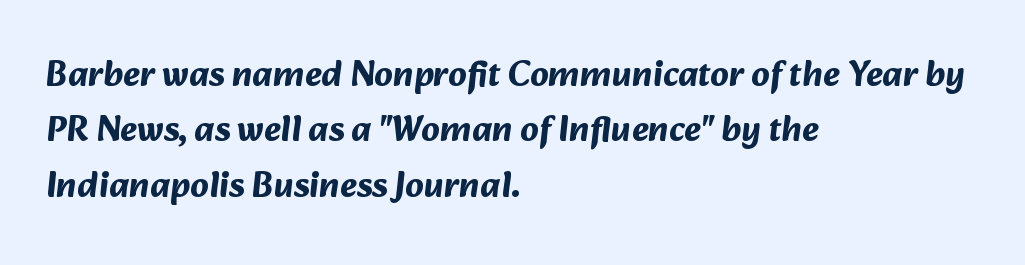
The image shows 36 px bold sans-serif type; set left-aligned, normal line spacing (1.54x), normal letter spacing, not underlined; medium stroke contrast and a medium x-height.
